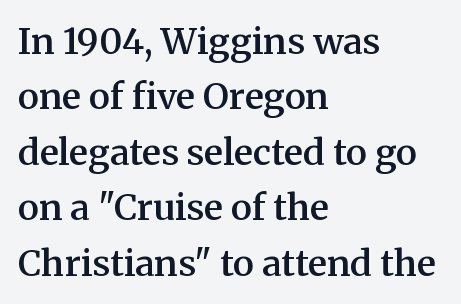
The image shows 36 px semibold serif type, upright; set left-aligned, normal line spacing (1.54x), normal letter spacing, not underlined; medium stroke contrast and a medium x-height.
